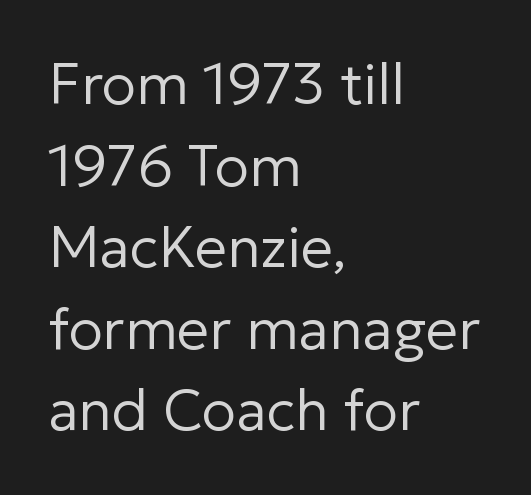
The image shows 57 px regular-weight sans-serif type, upright; set left-aligned, normal line spacing (1.43x), normal letter spacing, not underlined; low stroke contrast and a medium x-height.
